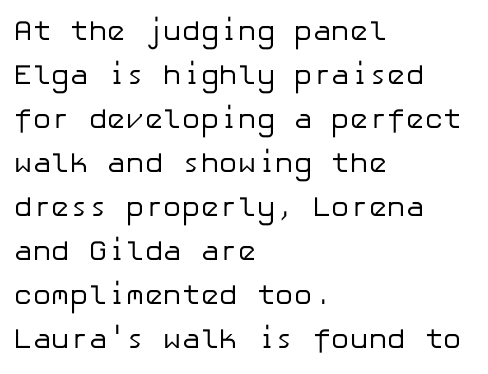
The image shows 28 px regular-weight sans-serif type, upright; set left-aligned, normal line spacing (1.57x), normal letter spacing, not underlined; low stroke contrast and a medium x-height.
